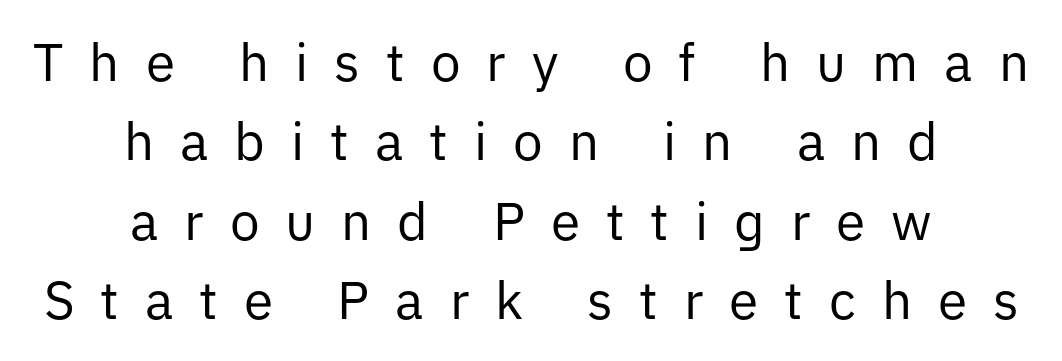
The image shows 53 px regular-weight sans-serif type, upright; set centered, normal line spacing (1.5x), unusually wide letter spacing (+0.49 em), not underlined; low stroke contrast and a medium x-height.
